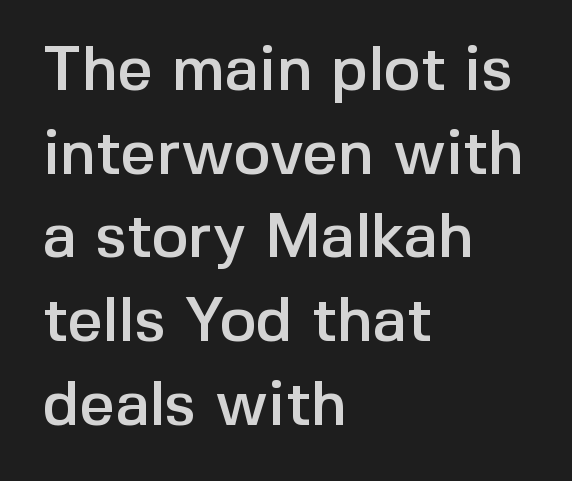
Whoever set this chose a conventional vertical rhythm. The letters stand straight up with perfectly vertical stems. Descender tails drop into unmarked territory. Left-aligned paragraph, ragged on the right.
